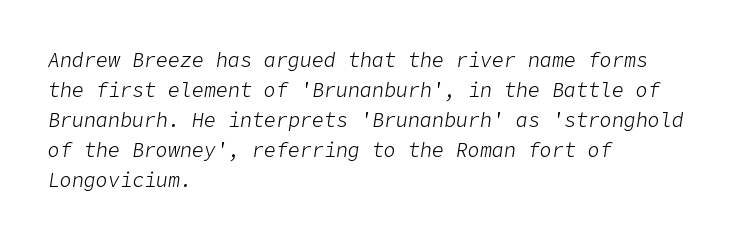
Q: Is the text bold? A: No.
Q: Is the text italic (slanted)? A: Yes, it leans right by about 9 degrees.
Q: Is the text underlined? A: No.
Q: How is the paragraph aligned? A: Left-aligned.
Q: Is the spacing between letters normal or unusually wide? A: Normal.
Q: Is the spacing between lines tight, normal or loose? A: Normal.
